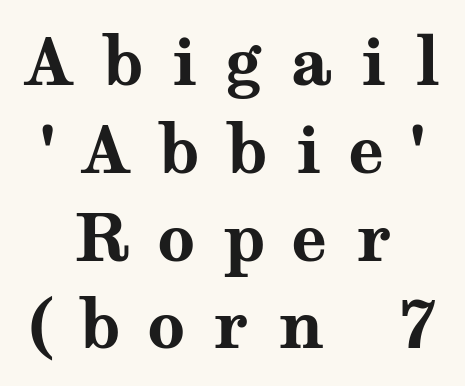
{"serif": "yes", "italic": "no", "bold": "yes", "weight": "bold", "width": "wide", "stroke_contrast": "medium", "x_height": "medium", "monospaced": "no", "underline": "no", "align": "center", "line_spacing": "normal", "line_spacing_ratio": 1.33, "letter_spacing": "wide", "letter_spacing_em": 0.42, "glyph_px": 66}
